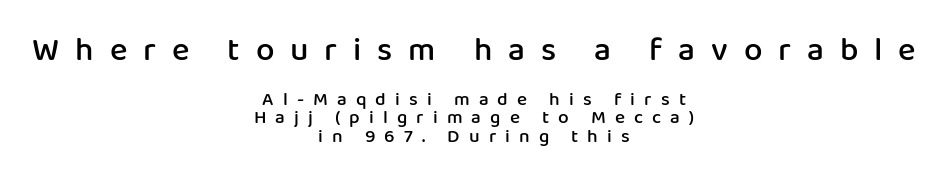
The image shows 33 px semibold sans-serif type, upright; set centered, tight line spacing (0.96x), unusually wide letter spacing (+0.48 em), not underlined; the first (top) block is 1.74x larger; low stroke contrast and a medium x-height.
